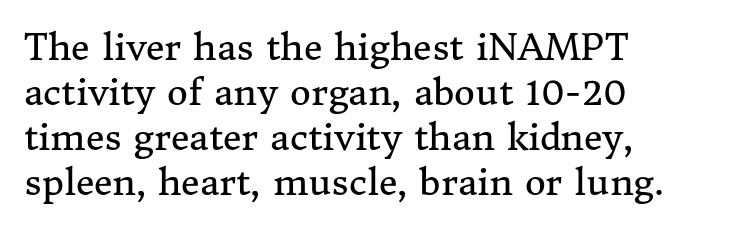
Left-aligned paragraph, ragged on the right. The face used here is proportionally spaced, like ordinary book or web type. Nothing unusual about the tracking: characters are spaced as the font intends. Unlike a clean sans, this face finishes its strokes with serifs. No word sits above an underline. The face looks like a standard text weight, possibly lighter.
